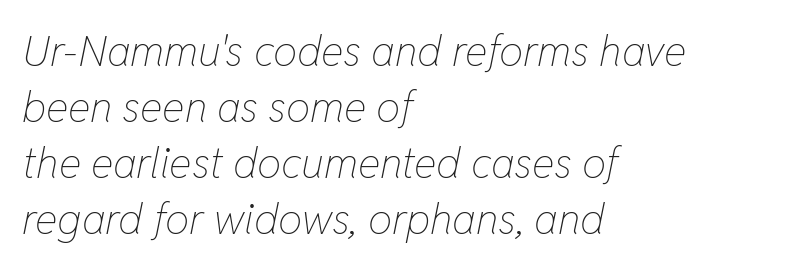
{"italic": "yes", "lean": "right", "slant_degrees": 11, "bold": "no", "weight": "thin", "width": "condensed", "stroke_contrast": "low", "x_height": "medium", "monospaced": "no", "underline": "no", "align": "left", "line_spacing": "normal", "line_spacing_ratio": 1.3, "letter_spacing": "normal", "letter_spacing_em": 0.0, "glyph_px": 43}
